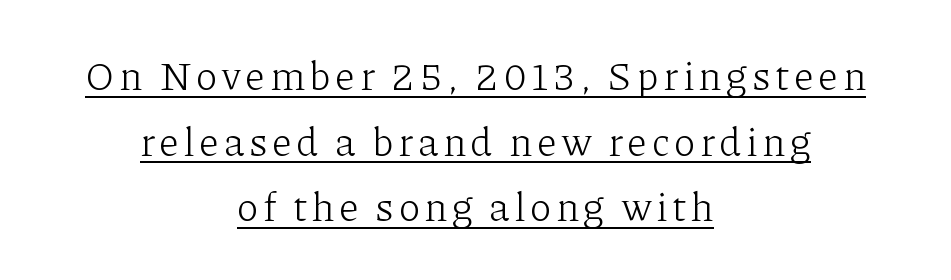
The image shows 40 px light serif type, upright; set centered, normal line spacing (1.64x), underlined; low stroke contrast and a medium x-height.
